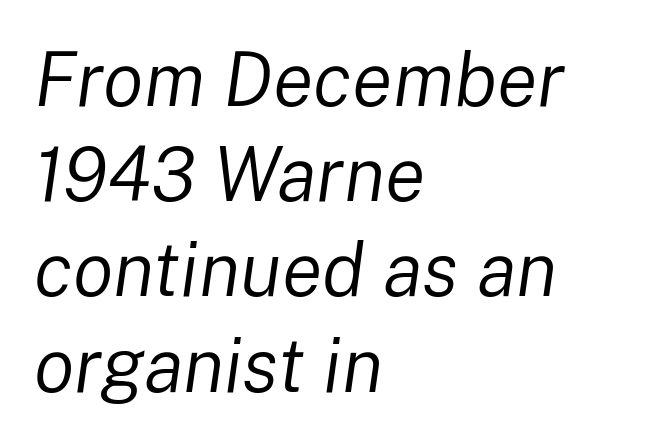
Q: Is the text bold? A: No.
Q: Is the text italic (slanted)? A: Yes, it leans right by about 8 degrees.
Q: Is the text underlined? A: No.
Q: How is the paragraph aligned? A: Left-aligned.
Q: Is the spacing between letters normal or unusually wide? A: Normal.
Q: Is the spacing between lines tight, normal or loose? A: Normal.
Q: Width (condensed, normal, or wide)? A: Normal.
Q: Stroke contrast? A: Low.
Q: x-height? A: Medium.
Q: Monospaced? A: No.
